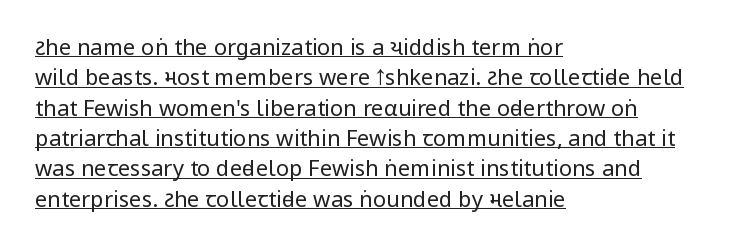
{"italic": "no", "bold": "no", "underline": "yes", "align": "left", "line_spacing": "normal", "line_spacing_ratio": 1.38, "letter_spacing": "normal", "letter_spacing_em": 0.0, "glyph_px": 22}
